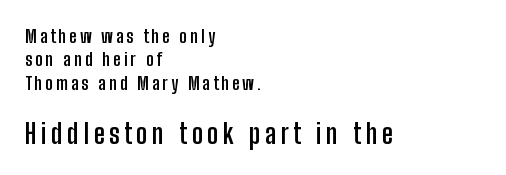
How heavy is the stroke? Heavy — this is a bold. A roman cut, with each character standing at attention. The space between consecutive lines is moderate. Clear beneath every line of the passage.
